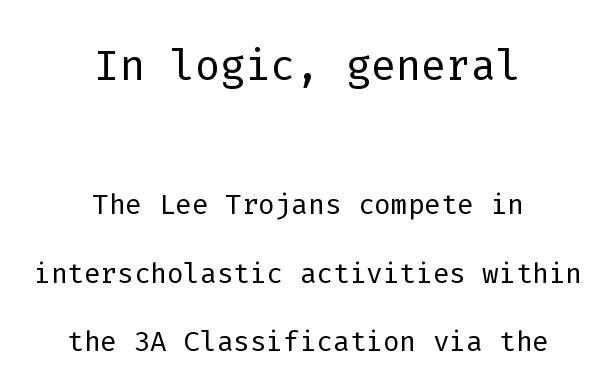
{"serif": "no", "italic": "no", "bold": "no", "weight": "light", "width": "normal", "stroke_contrast": "low", "x_height": "medium", "monospaced": "yes", "underline": "no", "align": "center", "line_spacing_ratio": 1.75, "letter_spacing": "normal", "letter_spacing_em": 0.0, "larger_block": "first", "size_ratio": 1.51, "glyph_px": 59}
